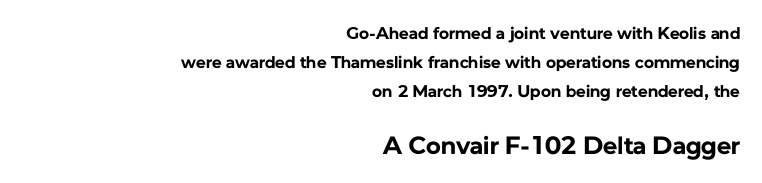
Q: Is the text bold? A: Yes.
Q: Is the text italic (slanted)? A: No, it is upright.
Q: Is the text underlined? A: No.
Q: How is the paragraph aligned? A: Right-aligned.
Q: Is the spacing between letters normal or unusually wide? A: Normal.
Q: Is the spacing between lines tight, normal or loose? A: Normal.
Q: Which block of text is set in a larger size, the first (top) or the second (bottom)? A: The second (bottom) one.
